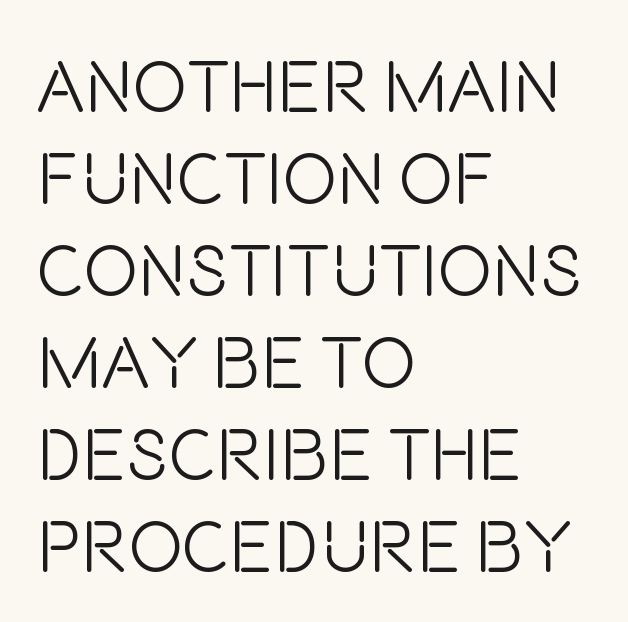
Stroke mass is kept to a normal reading level or below. The type is set solid horizontally, with unmodified tracking. All the whitespace from short lines collects on the right. Evenly set lines give the paragraph a standard silhouette.
